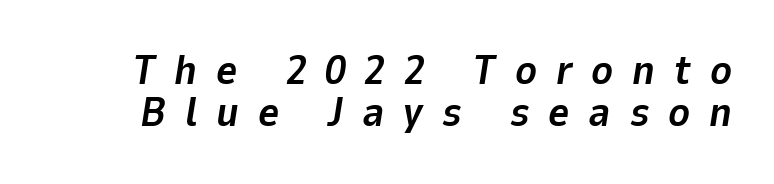
Underline: absent. A full-strength bold gives these letters their thick strokes. One glance says dense: line gaps are narrower than usual. It's the slanting kind of type. Observe the wide spacing: letters keep a clear distance from each other. Character widths vary here, with narrow letters taking less room than wide ones.
